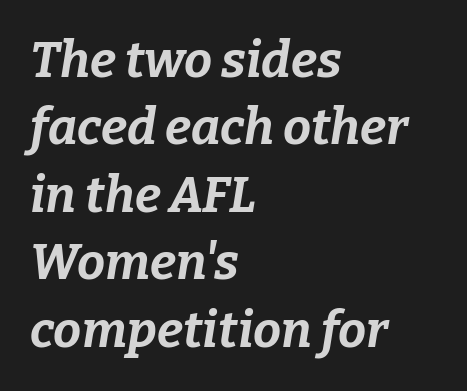
{"italic": "yes", "lean": "right", "slant_degrees": 9, "bold": "yes", "weight": "bold", "width": "normal", "stroke_contrast": "low", "x_height": "medium", "monospaced": "no", "underline": "no", "align": "left", "line_spacing": "normal", "line_spacing_ratio": 1.35, "letter_spacing": "normal", "letter_spacing_em": 0.0, "glyph_px": 50}
